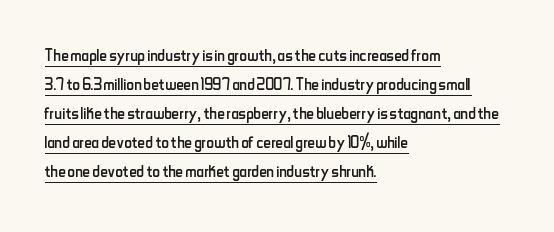
The image shows 21 px text type, upright; set left-aligned, normal line spacing (1.38x), normal letter spacing, underlined.
